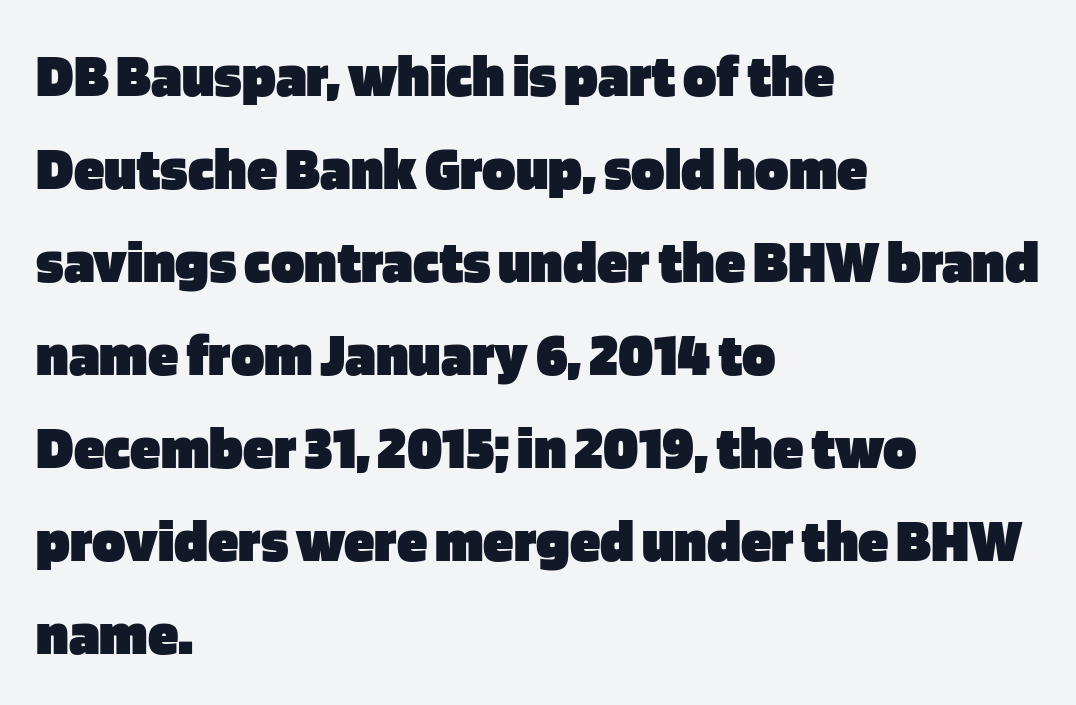
Q: Is the text bold? A: Yes.
Q: Is the text italic (slanted)? A: No, it is upright.
Q: Is the typeface a serif or a sans-serif typeface? A: Sans-serif.
Q: Is the text underlined? A: No.
Q: How is the paragraph aligned? A: Left-aligned.
Q: Is the spacing between letters normal or unusually wide? A: Normal.
Q: Is the spacing between lines tight, normal or loose? A: Normal.
Q: Width (condensed, normal, or wide)? A: Normal.
Q: Stroke contrast? A: Low.
Q: x-height? A: Large.
Q: Monospaced? A: No.
